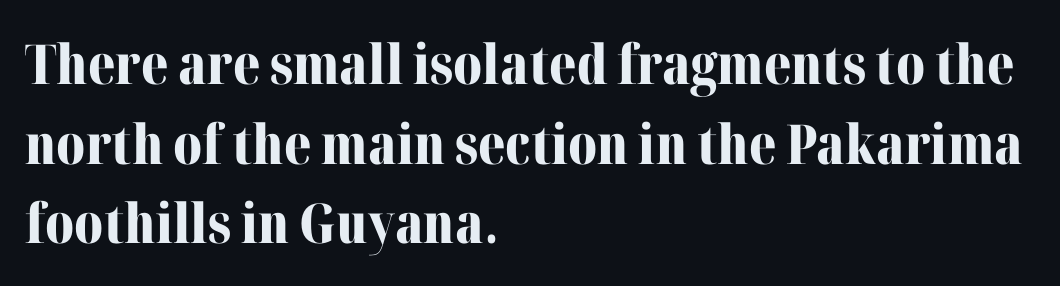
Q: Is the text bold? A: Yes.
Q: Is the text italic (slanted)? A: No, it is upright.
Q: Is the typeface a serif or a sans-serif typeface? A: Serif.
Q: Is the text underlined? A: No.
Q: How is the paragraph aligned? A: Left-aligned.
Q: Is the spacing between letters normal or unusually wide? A: Normal.
Q: Is the spacing between lines tight, normal or loose? A: Normal.
Q: Width (condensed, normal, or wide)? A: Normal.
Q: Stroke contrast? A: Medium.
Q: x-height? A: Medium.
Q: Monospaced? A: No.
